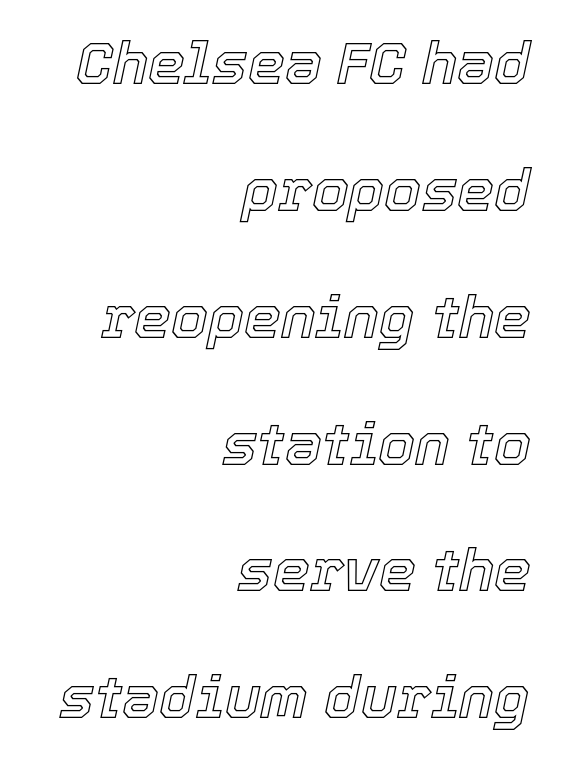
The image shows 59 px text type, italic (leaning right); set right-aligned, loose line spacing (2.15x), normal letter spacing, not underlined; a medium x-height.
